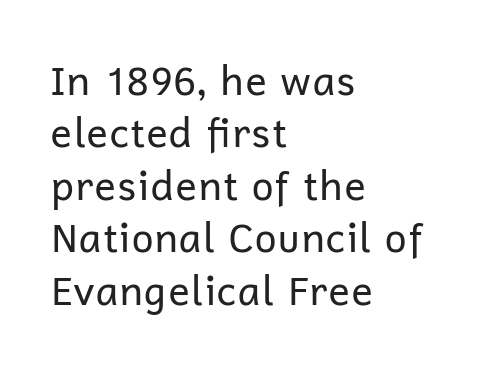
In terms of leading, this rendering sits right in the middle. This sample has the flowing, uneven cadence of proportional lettering. I'd call this a sans setting — the letters go barefoot. No chunkiness to these letters — they're not bold. Teacher's note: observe the even left margin — that is flush-left alignment.
